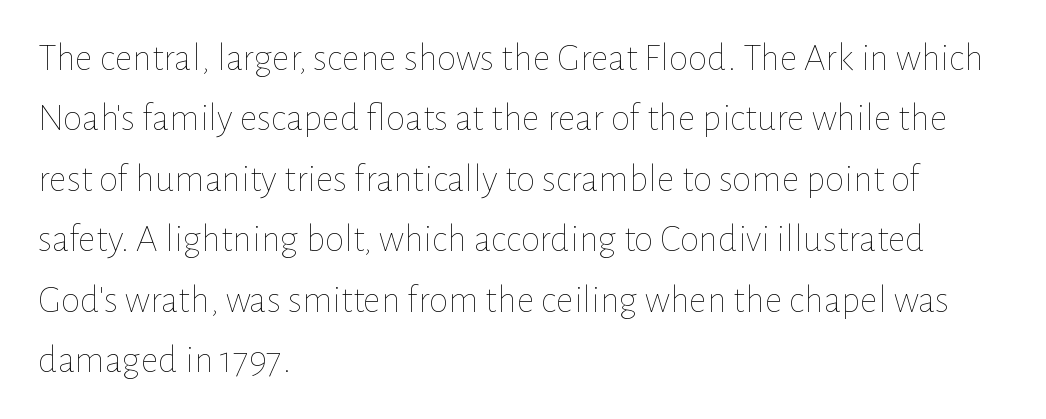
Q: Is the text bold? A: No.
Q: Is the text italic (slanted)? A: No, it is upright.
Q: Is the text underlined? A: No.
Q: How is the paragraph aligned? A: Left-aligned.
Q: Is the spacing between letters normal or unusually wide? A: Normal.
Q: Is the spacing between lines tight, normal or loose? A: Normal.
Q: Width (condensed, normal, or wide)? A: Normal.
Q: Stroke contrast? A: Low.
Q: x-height? A: Medium.
Q: Monospaced? A: No.
